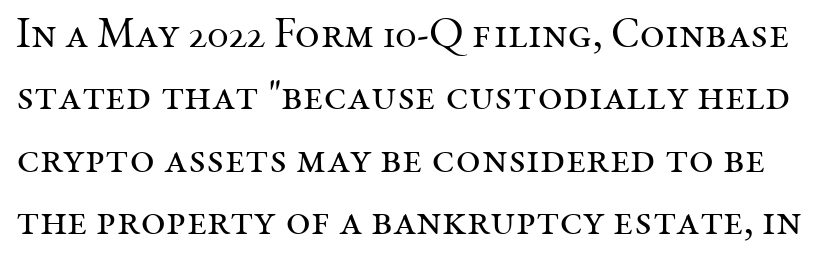
Here the designer chose a conventional face with non-uniform glyph widths. Whoever set this chose a conventional vertical rhythm. Stem width sits at or under what a default text font uses. The axis of the letterforms is exactly vertical. This rendering features lettering with no underline. The characters display serif detailing at their extremities.
